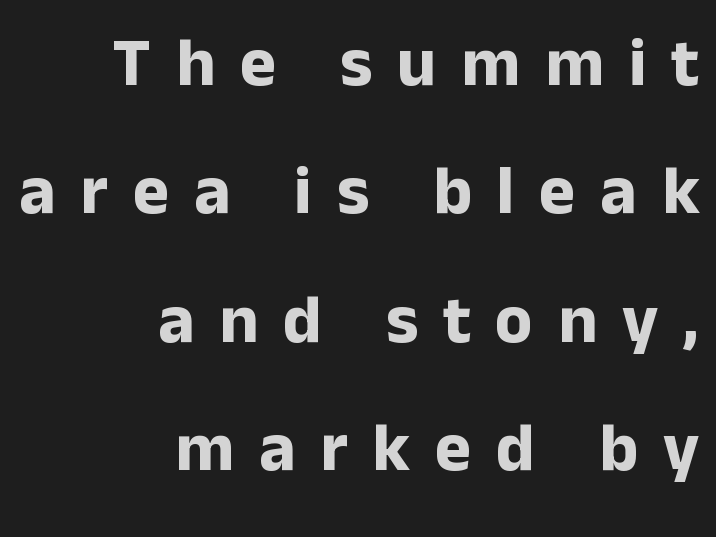
Letterform terminals end flat and unadorned throughout the passage. If you drew a line through each stem, it would be perfectly vertical. Leftover space on each line is placed entirely before the opening word. Typographic density is high because the face is bold. Students, note that the glyphs here are deliberately spaced far apart. Is this a fixed-width face? No — the glyphs have proportional, varying widths.
